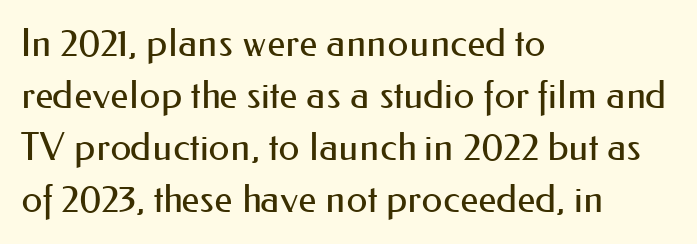
{"serif": "no", "italic": "no", "bold": "no", "weight": "regular", "width": "normal", "stroke_contrast": "medium", "x_height": "small", "monospaced": "no", "underline": "no", "align": "left", "line_spacing": "normal", "line_spacing_ratio": 1.37, "letter_spacing": "normal", "letter_spacing_em": 0.0, "glyph_px": 38}
